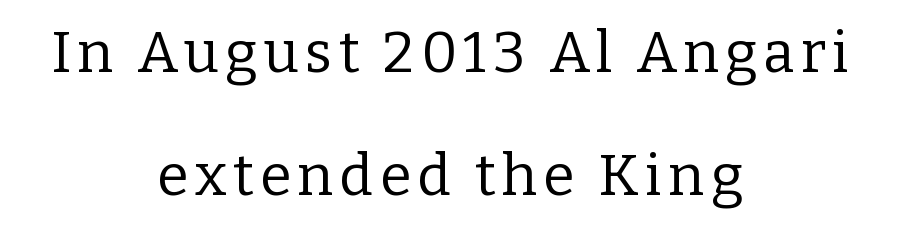
The image shows 57 px regular-weight serif type, upright; set centered, loose line spacing (2.16x), not underlined; low stroke contrast and a medium x-height.
